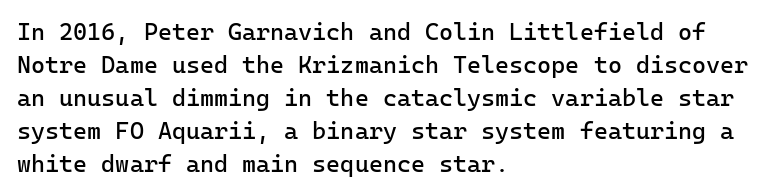
Q: Is the text bold? A: No.
Q: Is the text italic (slanted)? A: No, it is upright.
Q: Is the text underlined? A: No.
Q: How is the paragraph aligned? A: Left-aligned.
Q: Is the spacing between letters normal or unusually wide? A: Normal.
Q: Is the spacing between lines tight, normal or loose? A: Normal.
